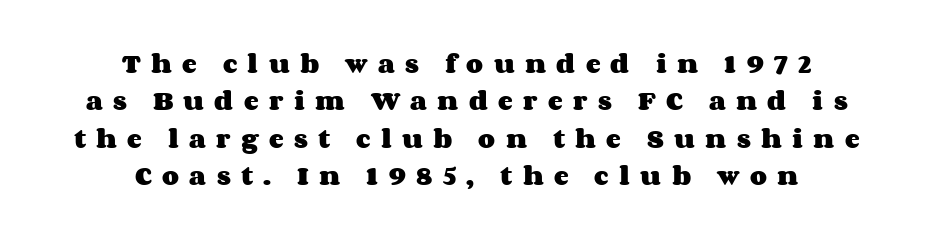
Q: Is the text bold? A: Yes.
Q: Is the text italic (slanted)? A: No, it is upright.
Q: Is the text underlined? A: No.
Q: How is the paragraph aligned? A: Centered.
Q: Is the spacing between letters normal or unusually wide? A: Unusually wide.
Q: Is the spacing between lines tight, normal or loose? A: Normal.
